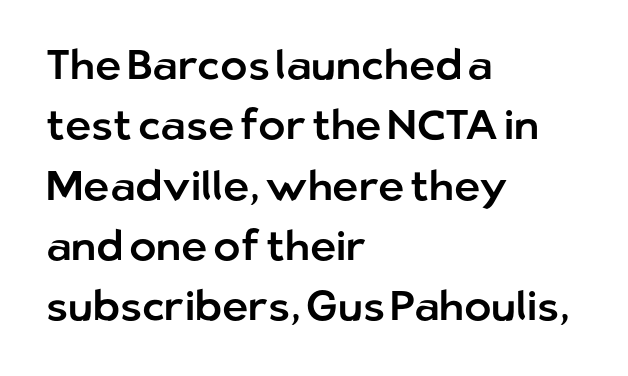
{"serif": "no", "italic": "no", "width": "normal", "stroke_contrast": "low", "x_height": "medium", "monospaced": "no", "underline": "no", "align": "left", "line_spacing": "normal", "line_spacing_ratio": 1.47, "letter_spacing": "normal", "letter_spacing_em": 0.0, "glyph_px": 41}
